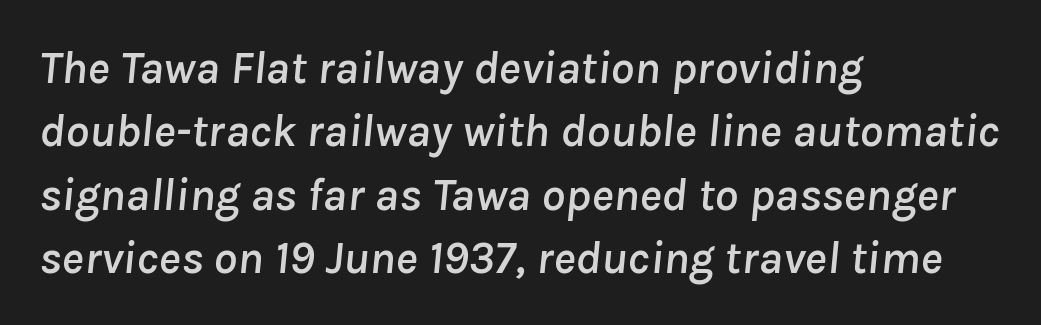
The image shows 47 px text type, italic (leaning right); set left-aligned, normal line spacing (1.35x), normal letter spacing, not underlined; low stroke contrast and a medium x-height.
